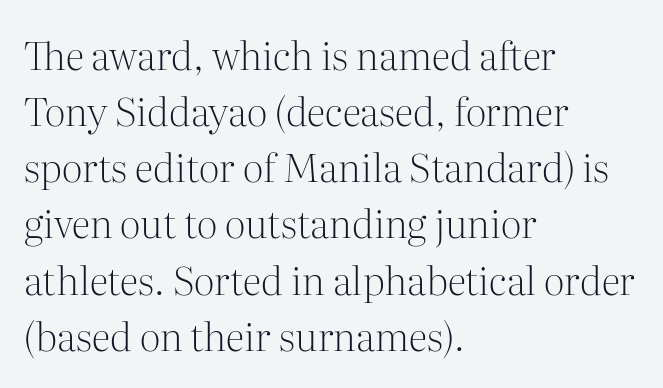
The strip under each line holds only bare page. Serifs: yes, visible at the terminals of the letterforms. Whoever set this chose a conventional vertical rhythm. The letterforms sit at book weight or below. Looks like regular typesetting: each glyph gets only the width it needs.
